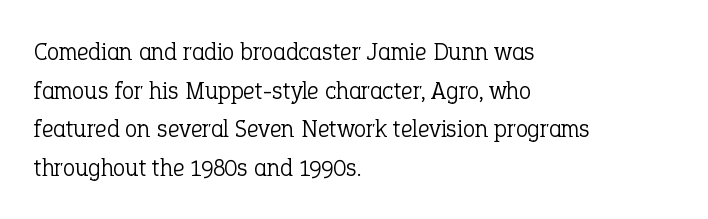
The image shows 25 px text type, upright; set left-aligned, normal line spacing (1.55x), normal letter spacing, not underlined.
